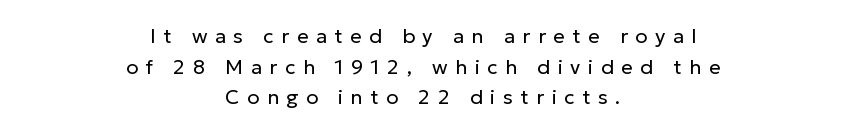
{"italic": "no", "bold": "no", "underline": "no", "align": "center", "line_spacing": "normal", "line_spacing_ratio": 1.53, "letter_spacing": "wide", "letter_spacing_em": 0.38, "glyph_px": 20}
